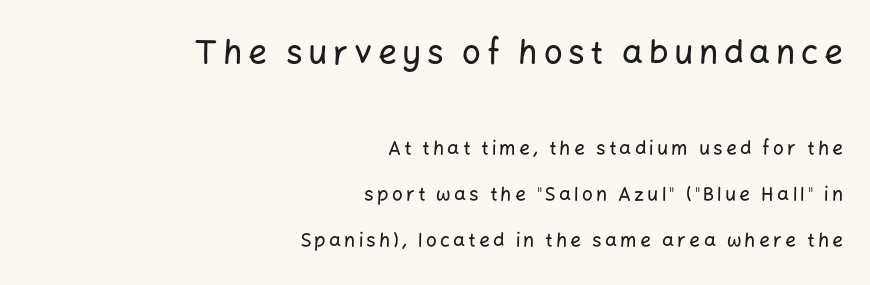
{"serif": "no", "italic": "no", "width": "normal", "stroke_contrast": "low", "x_height": "medium", "monospaced": "no", "underline": "no", "align": "right", "line_spacing": "loose", "line_spacing_ratio": 2.41, "larger_block": "first", "size_ratio": 1.74, "glyph_px": 33}
